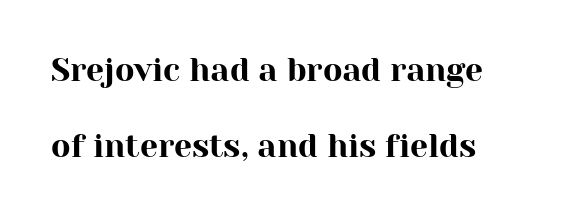
The image shows 32 px serif type, upright; set loose line spacing (2.36x), normal letter spacing, not underlined; high stroke contrast and a medium x-height.
